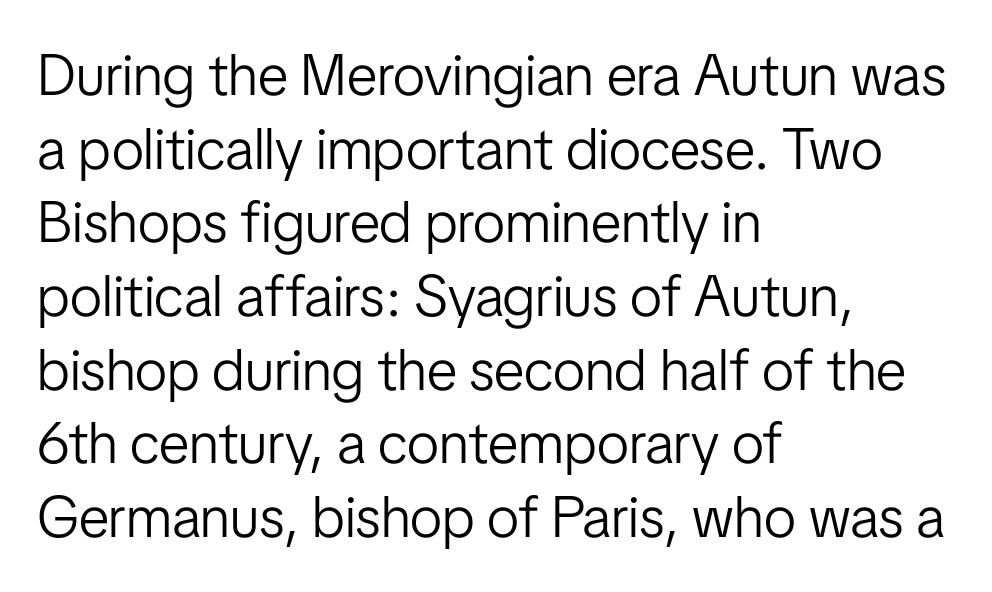
Q: Is the text bold? A: No.
Q: Is the text italic (slanted)? A: No, it is upright.
Q: Is the typeface a serif or a sans-serif typeface? A: Sans-serif.
Q: Is the text underlined? A: No.
Q: How is the paragraph aligned? A: Left-aligned.
Q: Is the spacing between letters normal or unusually wide? A: Normal.
Q: Is the spacing between lines tight, normal or loose? A: Normal.
Q: Width (condensed, normal, or wide)? A: Condensed.
Q: Stroke contrast? A: Low.
Q: x-height? A: Medium.
Q: Monospaced? A: No.
